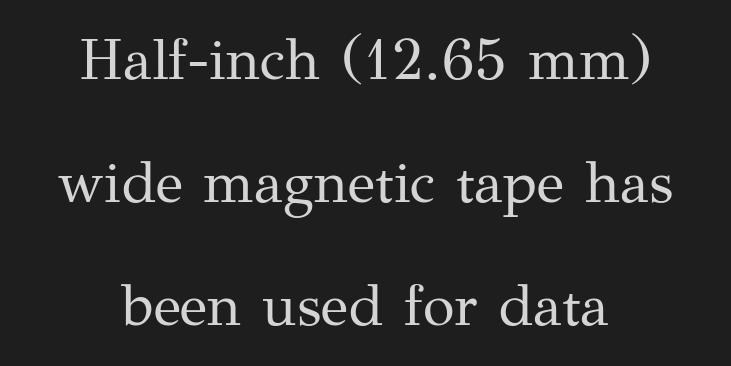
Q: Is the text bold? A: No.
Q: Is the text italic (slanted)? A: No, it is upright.
Q: Is the typeface a serif or a sans-serif typeface? A: Serif.
Q: Is the text underlined? A: No.
Q: How is the paragraph aligned? A: Centered.
Q: Is the spacing between letters normal or unusually wide? A: Normal.
Q: Is the spacing between lines tight, normal or loose? A: Loose.
Q: Width (condensed, normal, or wide)? A: Normal.
Q: Stroke contrast? A: Medium.
Q: x-height? A: Medium.
Q: Monospaced? A: No.
